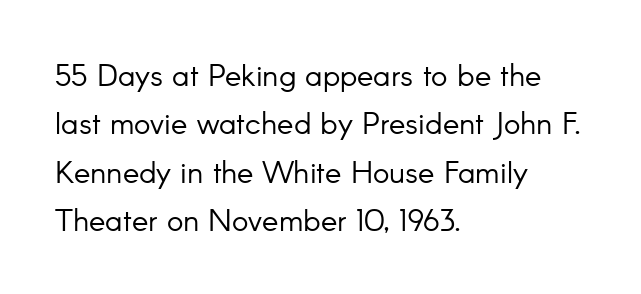
Q: Is the text bold? A: No.
Q: Is the text italic (slanted)? A: No, it is upright.
Q: Is the typeface a serif or a sans-serif typeface? A: Sans-serif.
Q: Is the text underlined? A: No.
Q: How is the paragraph aligned? A: Left-aligned.
Q: Is the spacing between letters normal or unusually wide? A: Normal.
Q: Is the spacing between lines tight, normal or loose? A: Normal.
Q: Width (condensed, normal, or wide)? A: Normal.
Q: Stroke contrast? A: Low.
Q: x-height? A: Small.
Q: Monospaced? A: No.
